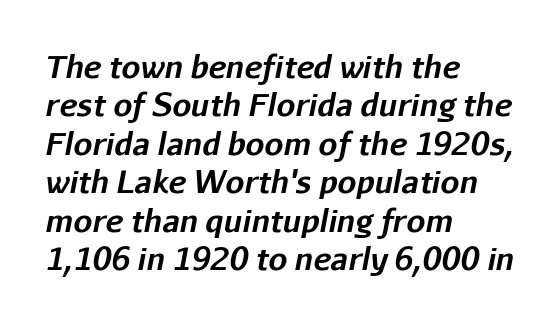
Lines of text with bare space underneath. Compared with an ordinary text face, these strokes are far heavier — a full bold. Is the letter spacing exaggerated? No — it looks like the ordinary default. Horizontal alignment here is leftward, the default for most running prose.
